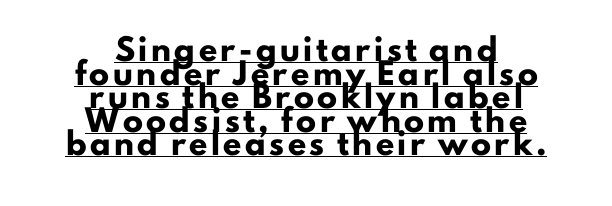
The image shows 20 px bold type, upright; set centered, line spacing 1.18x, underlined.
